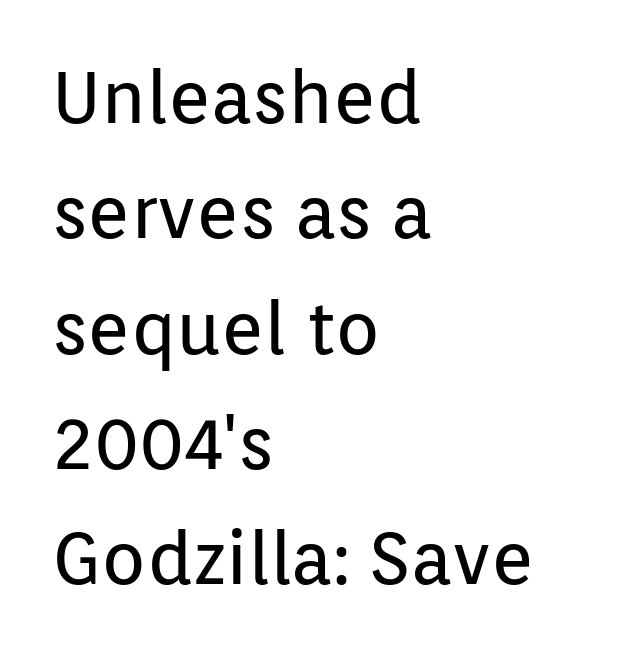
Q: Is the text bold? A: No.
Q: Is the text italic (slanted)? A: No, it is upright.
Q: Is the typeface a serif or a sans-serif typeface? A: Sans-serif.
Q: Is the text underlined? A: No.
Q: How is the paragraph aligned? A: Left-aligned.
Q: Is the spacing between letters normal or unusually wide? A: Normal.
Q: Is the spacing between lines tight, normal or loose? A: Normal.
Q: Width (condensed, normal, or wide)? A: Normal.
Q: Stroke contrast? A: Low.
Q: x-height? A: Medium.
Q: Monospaced? A: No.
